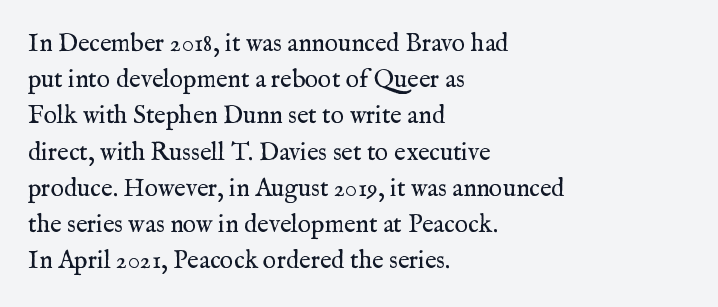
Q: Is the text bold? A: No.
Q: Is the text italic (slanted)? A: No, it is upright.
Q: Is the text underlined? A: No.
Q: How is the paragraph aligned? A: Left-aligned.
Q: Is the spacing between letters normal or unusually wide? A: Normal.
Q: Is the spacing between lines tight, normal or loose? A: Normal.
